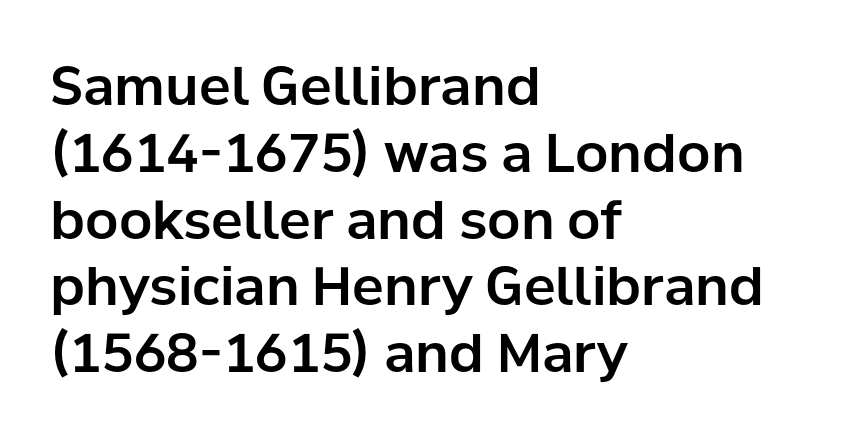
{"serif": "no", "italic": "no", "width": "normal", "stroke_contrast": "low", "x_height": "medium", "monospaced": "no", "underline": "no", "align": "left", "line_spacing": "normal", "line_spacing_ratio": 1.26, "letter_spacing": "normal", "letter_spacing_em": 0.0, "glyph_px": 53}
